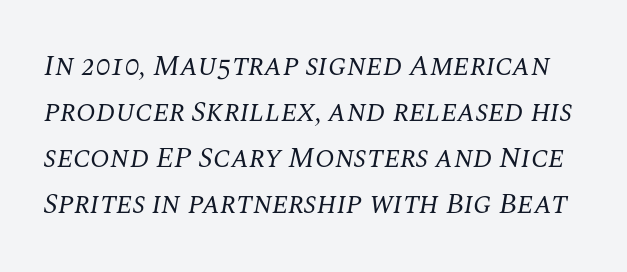
{"serif": "yes", "italic": "yes", "lean": "right", "slant_degrees": 10, "bold": "no", "weight": "regular", "width": "normal", "stroke_contrast": "medium", "x_height": "large", "monospaced": "no", "underline": "no", "line_spacing": "normal", "line_spacing_ratio": 1.59, "letter_spacing": "normal", "letter_spacing_em": 0.0, "glyph_px": 29}
